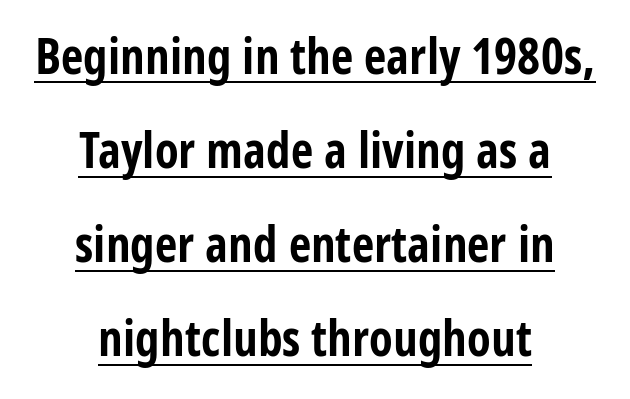
These lines are rendered in a variable-pitch font. Is the letter spacing exaggerated? No — it looks like the ordinary default. Successive baselines arrive slowly, with a big drop between each. These lines are centered, leaving both edges ragged. The font family rendered here belongs to the sans-serif group. These words are printed bold, with thick strokes throughout.
